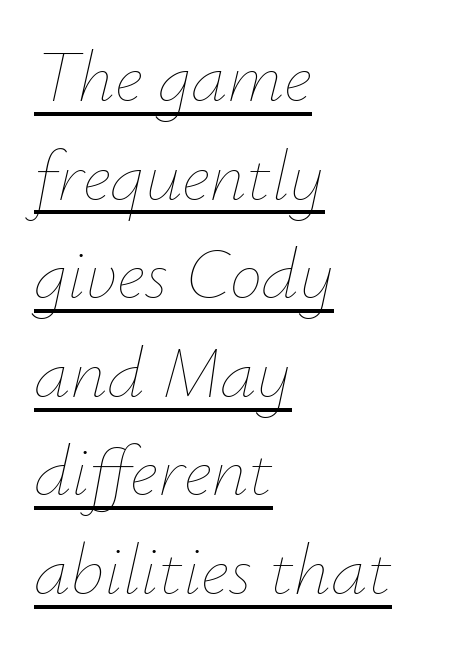
{"italic": "yes", "lean": "right", "slant_degrees": 12, "bold": "no", "weight": "thin", "width": "normal", "stroke_contrast": "low", "x_height": "small", "monospaced": "no", "underline": "yes", "align": "left", "line_spacing": "normal", "line_spacing_ratio": 1.35, "letter_spacing": "normal", "letter_spacing_em": 0.0, "glyph_px": 73}
